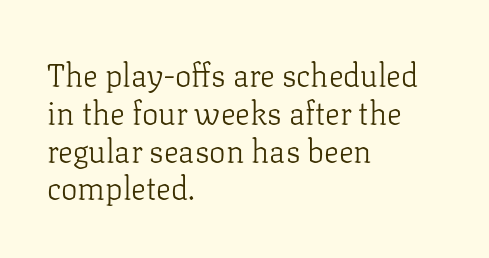
Q: Is the text bold? A: No.
Q: Is the text italic (slanted)? A: No, it is upright.
Q: Is the typeface a serif or a sans-serif typeface? A: Serif.
Q: Is the text underlined? A: No.
Q: How is the paragraph aligned? A: Left-aligned.
Q: Is the spacing between letters normal or unusually wide? A: Normal.
Q: Width (condensed, normal, or wide)? A: Normal.
Q: Stroke contrast? A: Low.
Q: x-height? A: Medium.
Q: Monospaced? A: No.
